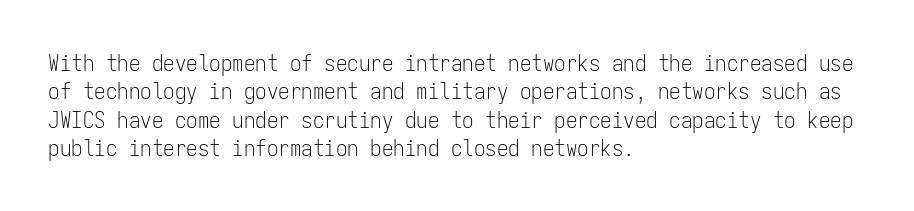
{"italic": "no", "bold": "no", "underline": "no", "align": "left", "line_spacing_ratio": 1.23, "letter_spacing": "normal", "letter_spacing_em": 0.0, "glyph_px": 23}
